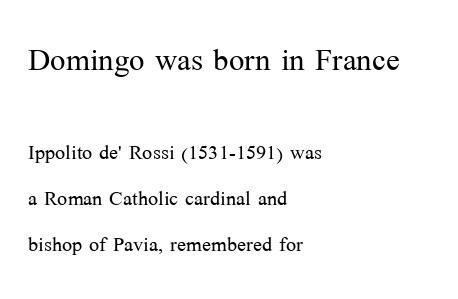
Scale decreases going downward across the two blocks. Between one letter and the next there's only the usual sliver of space. Where is the straight margin? On the left. I'd call this a serif setting — the letters wear small feet.
